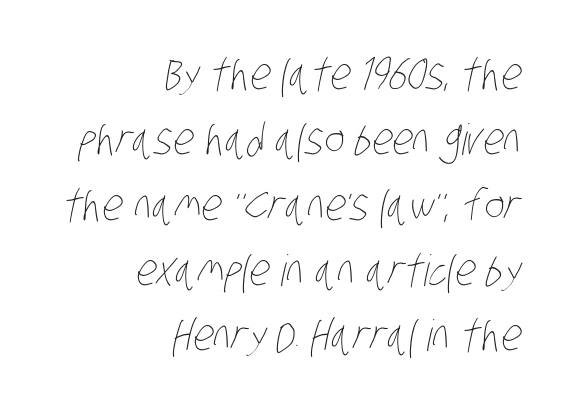
Q: Is the text bold? A: No.
Q: Is the text underlined? A: No.
Q: How is the paragraph aligned? A: Right-aligned.
Q: Is the spacing between letters normal or unusually wide? A: Normal.
Q: Is the spacing between lines tight, normal or loose? A: Normal.
Q: Width (condensed, normal, or wide)? A: Condensed.
Q: Stroke contrast? A: Low.
Q: x-height? A: Large.
Q: Monospaced? A: No.
